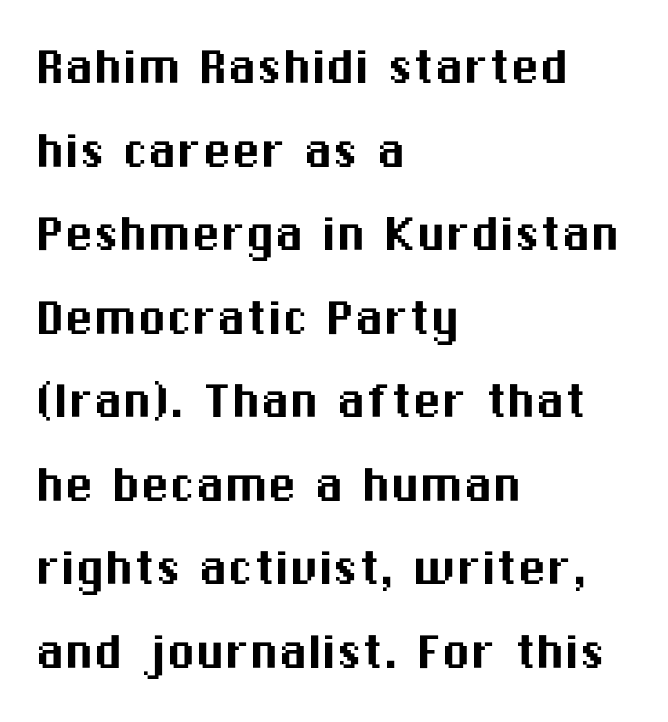
Teacher's note: observe the even left margin — that is flush-left alignment. This rendering features lettering with no underline. The font family rendered here belongs to the sans-serif group. Vertical strokes here are truly vertical. This sample has the flowing, uneven cadence of proportional lettering.
